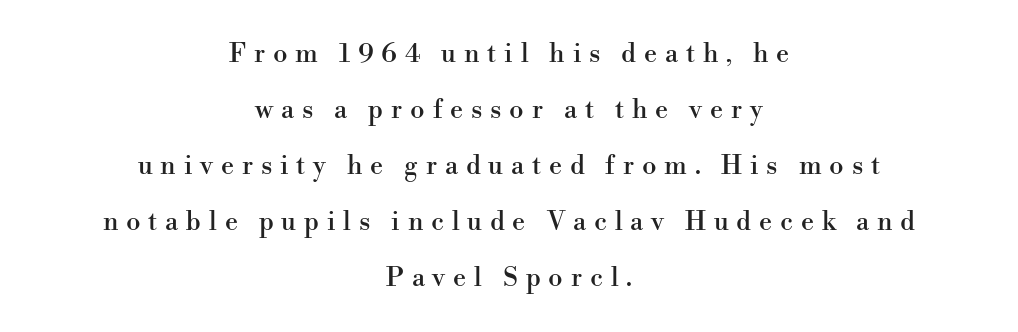
Q: Is the text italic (slanted)? A: No, it is upright.
Q: Is the text underlined? A: No.
Q: How is the paragraph aligned? A: Centered.
Q: Is the spacing between letters normal or unusually wide? A: Unusually wide.
Q: Is the spacing between lines tight, normal or loose? A: Loose.
